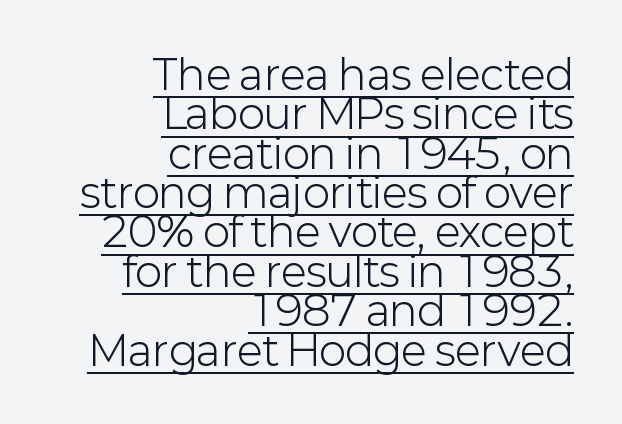
The image shows 41 px light sans-serif type, upright; set right-aligned, tight line spacing (0.96x), normal letter spacing, underlined; low stroke contrast and a medium x-height.
